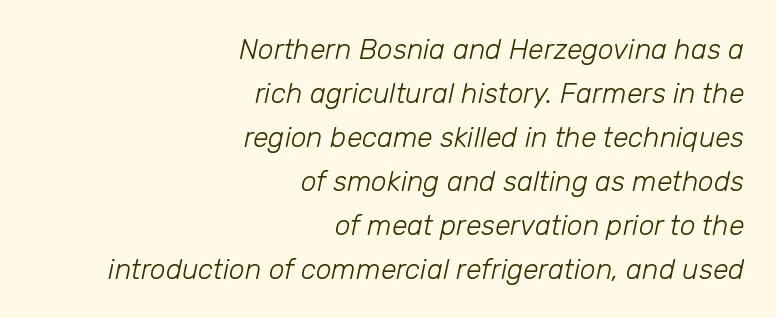
{"italic": "yes", "lean": "right", "slant_degrees": 12, "bold": "no", "weight": "light", "width": "normal", "stroke_contrast": "low", "x_height": "medium", "monospaced": "no", "underline": "no", "align": "right", "line_spacing": "normal", "line_spacing_ratio": 1.57, "letter_spacing": "normal", "letter_spacing_em": 0.0, "glyph_px": 28}
